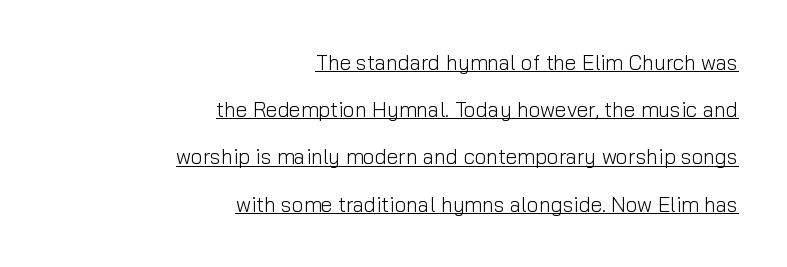
Q: Is the text bold? A: No.
Q: Is the text italic (slanted)? A: No, it is upright.
Q: Is the text underlined? A: Yes.
Q: How is the paragraph aligned? A: Right-aligned.
Q: Is the spacing between letters normal or unusually wide? A: Normal.
Q: Is the spacing between lines tight, normal or loose? A: Loose.
